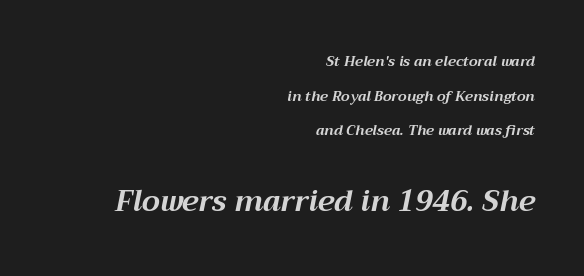
Q: Is the text bold? A: Yes.
Q: Is the text italic (slanted)? A: Yes, it leans right by about 12 degrees.
Q: Is the text underlined? A: No.
Q: How is the paragraph aligned? A: Right-aligned.
Q: Is the spacing between letters normal or unusually wide? A: Normal.
Q: Is the spacing between lines tight, normal or loose? A: Loose.
Q: Which block of text is set in a larger size, the first (top) or the second (bottom)? A: The second (bottom) one.
Q: Width (condensed, normal, or wide)? A: Normal.
Q: Stroke contrast? A: Medium.
Q: x-height? A: Medium.
Q: Monospaced? A: No.
